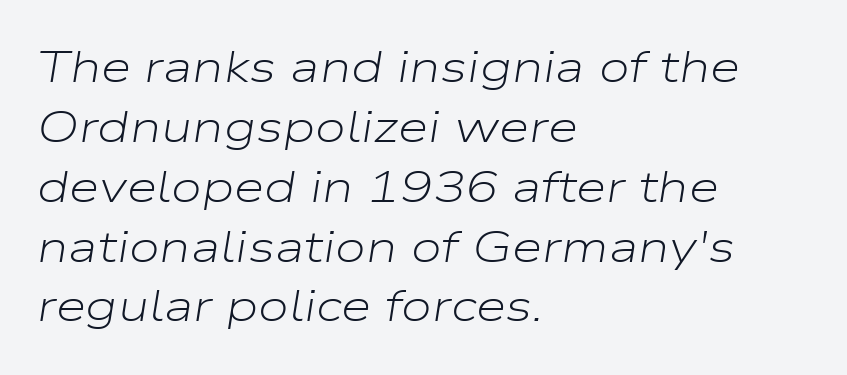
Q: Is the text bold? A: No.
Q: Is the text italic (slanted)? A: Yes, it leans right by about 9 degrees.
Q: Is the text underlined? A: No.
Q: How is the paragraph aligned? A: Left-aligned.
Q: Is the spacing between letters normal or unusually wide? A: Normal.
Q: Is the spacing between lines tight, normal or loose? A: Normal.
Q: Width (condensed, normal, or wide)? A: Wide.
Q: Stroke contrast? A: Low.
Q: x-height? A: Medium.
Q: Monospaced? A: No.
